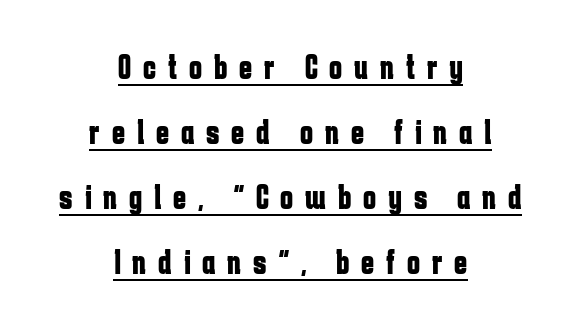
{"serif": "no", "italic": "no", "bold": "yes", "weight": "bold", "width": "condensed", "stroke_contrast": "low", "x_height": "medium", "monospaced": "no", "underline": "yes", "align": "center", "line_spacing_ratio": 1.86, "letter_spacing": "wide", "letter_spacing_em": 0.34, "glyph_px": 35}
